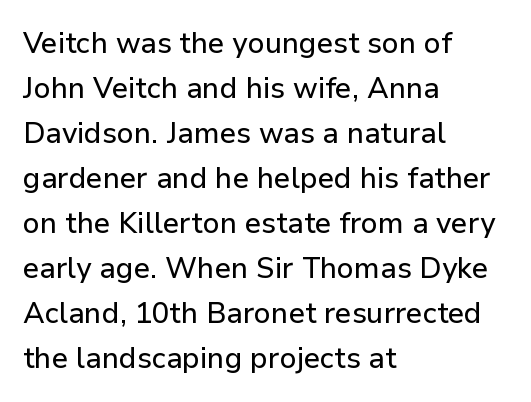
Each word holds together tightly as a unit, with standard inter-letter gaps. Compared with a centered layout, this one pins lines to the left instead. Does the leading feel generous? No, just average. The face used here is proportionally spaced, like ordinary book or web type.
